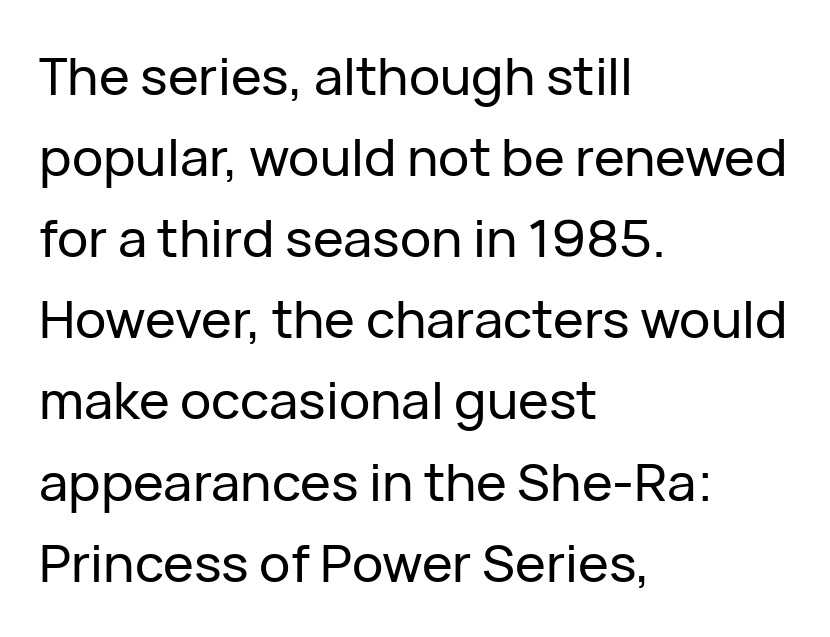
Rendered with straight, roman letterforms. Check under the words: just untouched page. Characters follow at the spacing the type designer built in. Varying glyph widths throughout — classic text-font behaviour.
